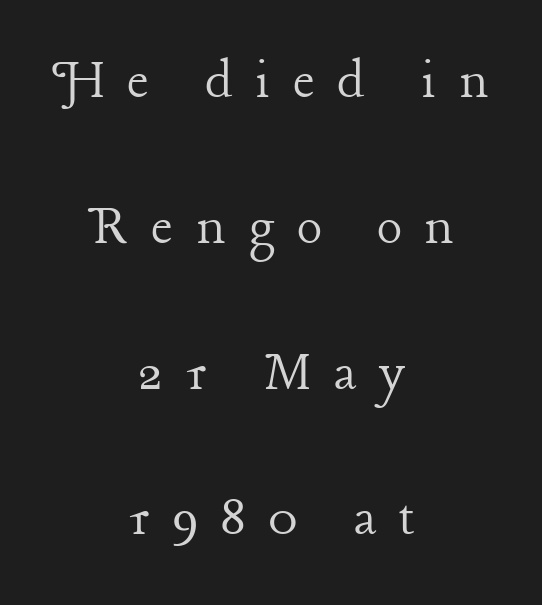
Q: Is the text bold? A: No.
Q: Is the text italic (slanted)? A: No, it is upright.
Q: Is the typeface a serif or a sans-serif typeface? A: Serif.
Q: Is the text underlined? A: No.
Q: How is the paragraph aligned? A: Centered.
Q: Is the spacing between letters normal or unusually wide? A: Unusually wide.
Q: Is the spacing between lines tight, normal or loose? A: Loose.
Q: Width (condensed, normal, or wide)? A: Normal.
Q: Stroke contrast? A: Low.
Q: x-height? A: Medium.
Q: Monospaced? A: No.
